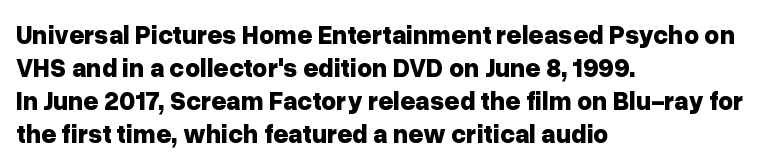
The image shows 26 px bold type, upright; set left-aligned, normal line spacing (1.27x), normal letter spacing, not underlined.
